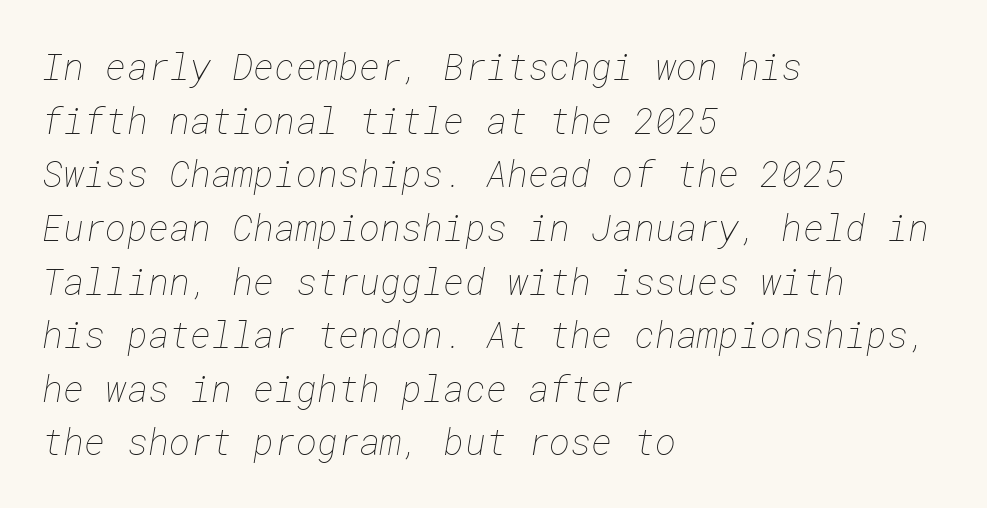
{"bold": "no", "weight": "thin", "width": "normal", "stroke_contrast": "low", "x_height": "medium", "underline": "no", "align": "left", "line_spacing": "normal", "line_spacing_ratio": 1.49, "letter_spacing": "normal", "letter_spacing_em": 0.0, "glyph_px": 36}
